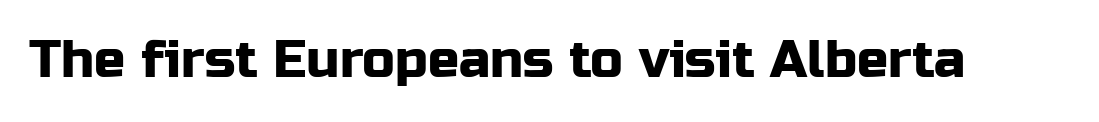
Check the space under the baseline: it is left empty. Vertical strokes here are truly vertical. Letterform terminals end flat and unadorned throughout the passage. The rendering keeps characters at their native spacing. These lines are rendered in a variable-pitch font.
